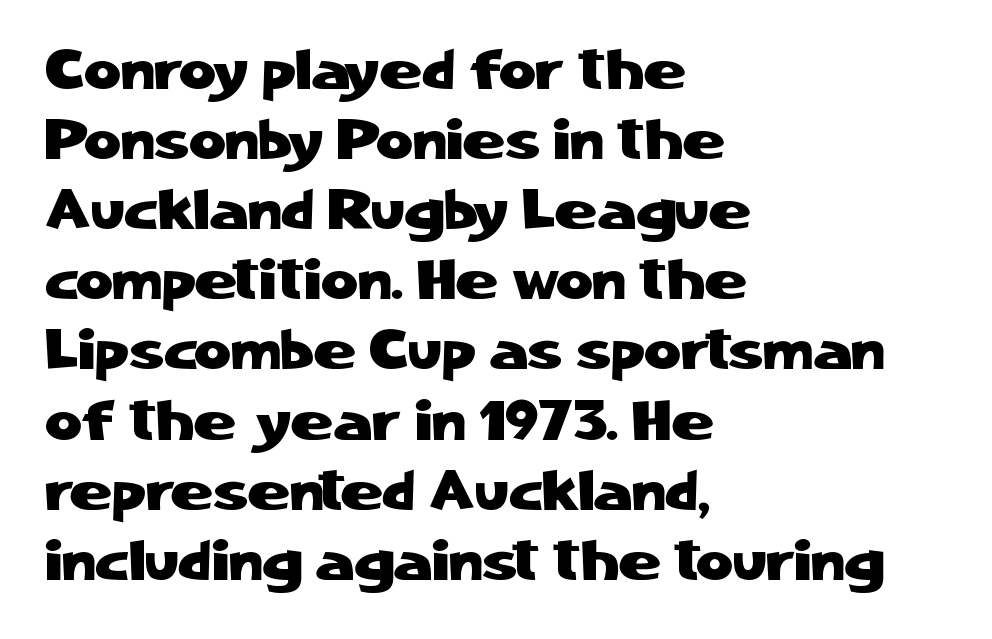
Bare-footed words on every line. These lines keep a tight, regular rhythm from letter to letter. Font category for this specimen: sans-serif. Does the lettering tilt? It doesn't — this is upright. Line starts are locked; line ends wander.
